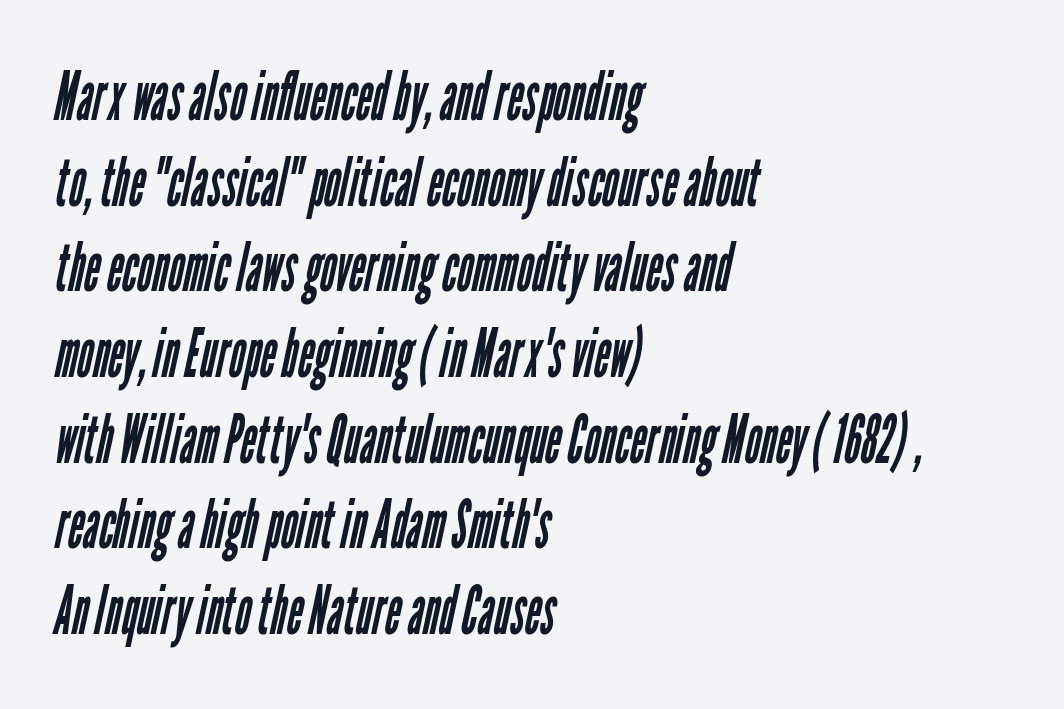
The rag falls on the right side of this text block. The horizontal fit of the characters is conventional and even. The passage shown is typed in a proportional face where columns would drift. Is this a heavy cut? Hardly; it is regular or lighter. The passage shown stacks its lines at a standard gap. The type family on display is of the sans-serif kind.
